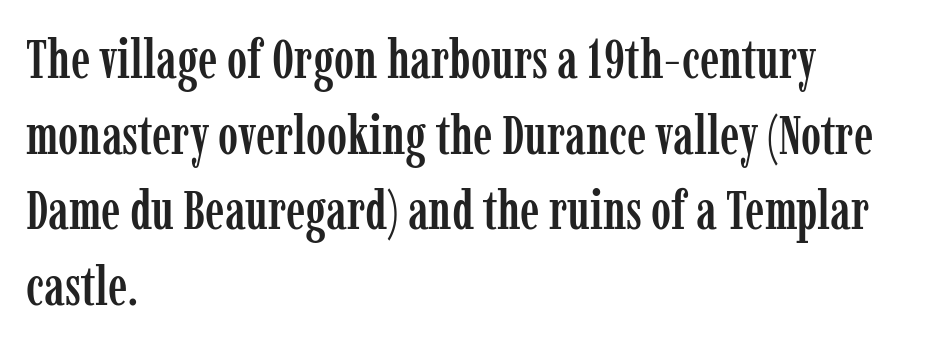
The image shows 54 px condensed serif type, upright; set left-aligned, normal line spacing (1.4x), normal letter spacing, not underlined; low stroke contrast and a medium x-height.
